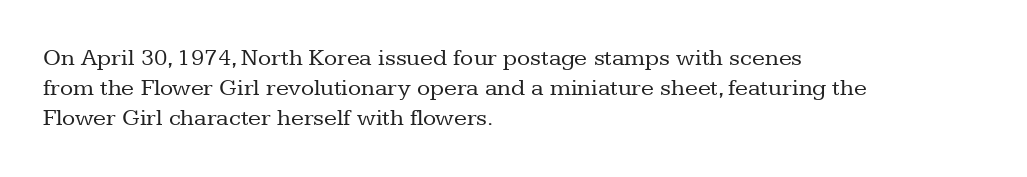
Q: Is the text bold? A: No.
Q: Is the text italic (slanted)? A: No, it is upright.
Q: Is the text underlined? A: No.
Q: How is the paragraph aligned? A: Left-aligned.
Q: Is the spacing between letters normal or unusually wide? A: Normal.
Q: Is the spacing between lines tight, normal or loose? A: Normal.
